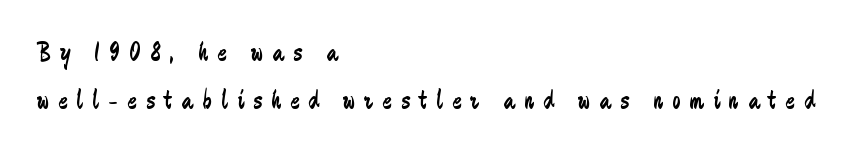
Q: Is the text bold? A: No.
Q: Is the text italic (slanted)? A: Yes.
Q: Is the typeface a serif or a sans-serif typeface? A: Sans-serif.
Q: Is the text underlined? A: No.
Q: How is the paragraph aligned? A: Left-aligned.
Q: Is the spacing between letters normal or unusually wide? A: Unusually wide.
Q: Is the spacing between lines tight, normal or loose? A: Normal.
Q: Width (condensed, normal, or wide)? A: Condensed.
Q: Stroke contrast? A: Low.
Q: x-height? A: Medium.
Q: Monospaced? A: No.
